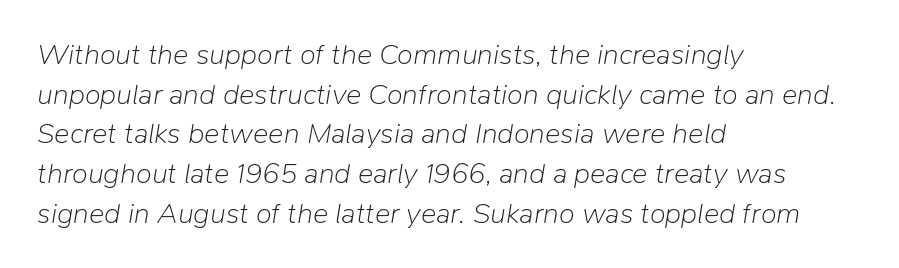
{"italic": "yes", "lean": "right", "slant_degrees": 9, "bold": "no", "weight": "light", "width": "normal", "stroke_contrast": "low", "x_height": "medium", "monospaced": "no", "underline": "no", "align": "left", "line_spacing": "normal", "line_spacing_ratio": 1.37, "letter_spacing": "normal", "letter_spacing_em": 0.0, "glyph_px": 29}
